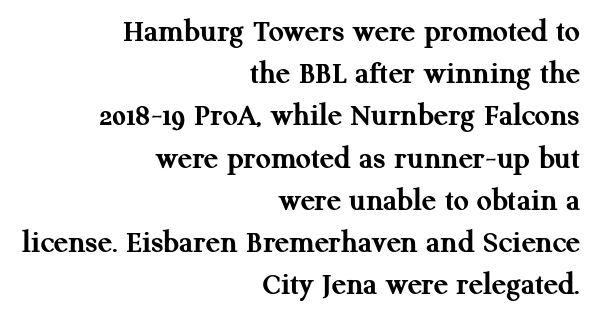
Q: Is the text bold? A: Yes.
Q: Is the text italic (slanted)? A: No, it is upright.
Q: Is the typeface a serif or a sans-serif typeface? A: Serif.
Q: Is the text underlined? A: No.
Q: How is the paragraph aligned? A: Right-aligned.
Q: Is the spacing between letters normal or unusually wide? A: Normal.
Q: Is the spacing between lines tight, normal or loose? A: Normal.
Q: Width (condensed, normal, or wide)? A: Normal.
Q: Stroke contrast? A: Medium.
Q: x-height? A: Medium.
Q: Monospaced? A: No.
